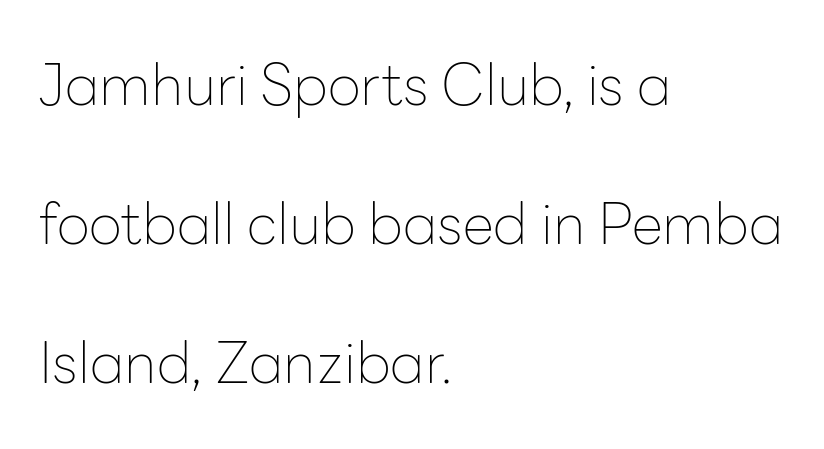
{"serif": "no", "italic": "no", "bold": "no", "weight": "thin", "width": "normal", "stroke_contrast": "low", "x_height": "medium", "monospaced": "no", "underline": "no", "align": "left", "line_spacing": "loose", "line_spacing_ratio": 2.44, "letter_spacing": "normal", "letter_spacing_em": 0.0, "glyph_px": 57}
